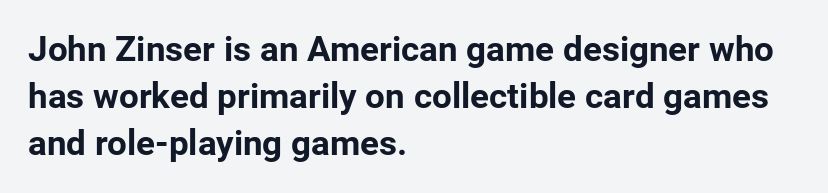
The image shows 35 px bold sans-serif type, upright; set left-aligned, normal line spacing (1.35x), normal letter spacing, not underlined; low stroke contrast and a medium x-height.
